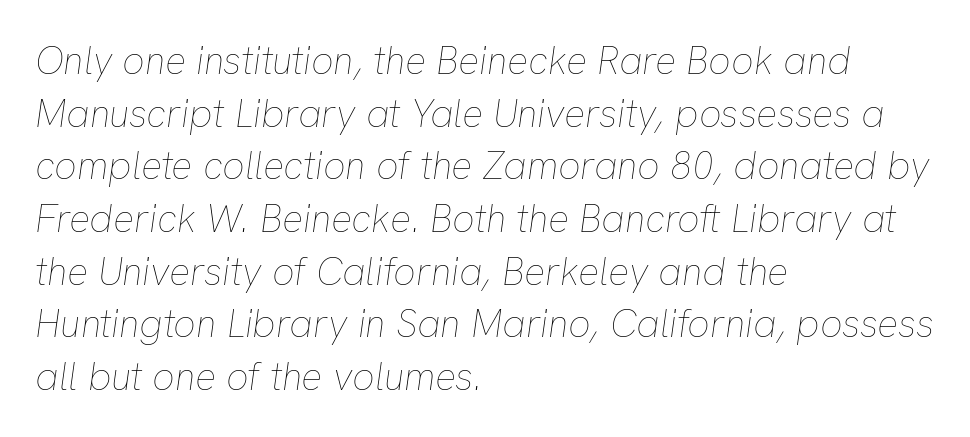
Left-aligned paragraph, ragged on the right. Spacing between characters is what you'd get straight out of the box. Heft: none added — not bold. Varying glyph widths throughout — classic text-font behaviour.
